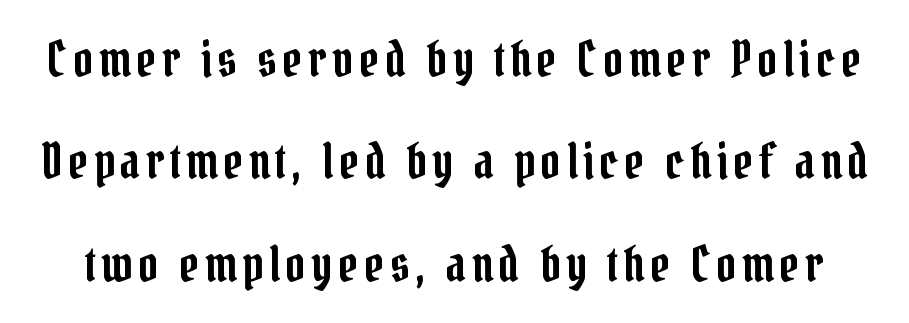
{"serif": "yes", "italic": "no", "width": "condensed", "stroke_contrast": "low", "x_height": "medium", "monospaced": "no", "underline": "no", "line_spacing": "loose", "line_spacing_ratio": 2.09, "glyph_px": 49}
